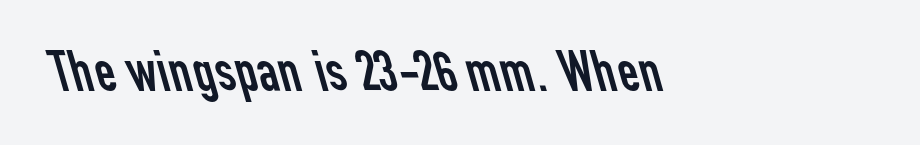
{"serif": "no", "bold": "no", "weight": "regular", "width": "normal", "stroke_contrast": "low", "x_height": "medium", "monospaced": "no", "underline": "no", "align": "left", "letter_spacing": "normal", "letter_spacing_em": 0.0, "glyph_px": 58}
